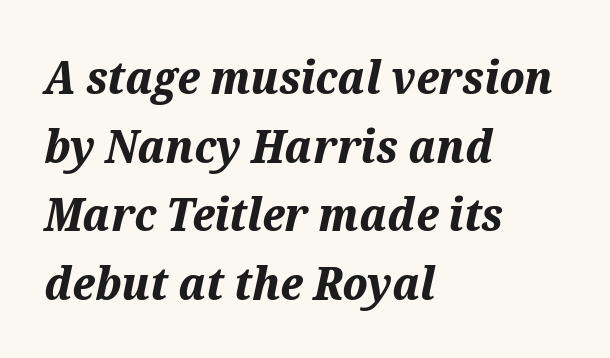
{"italic": "yes", "lean": "right", "slant_degrees": 12, "bold": "yes", "weight": "bold", "width": "normal", "stroke_contrast": "medium", "x_height": "medium", "monospaced": "no", "underline": "no", "align": "left", "line_spacing": "normal", "line_spacing_ratio": 1.49, "letter_spacing": "normal", "letter_spacing_em": 0.0, "glyph_px": 46}
